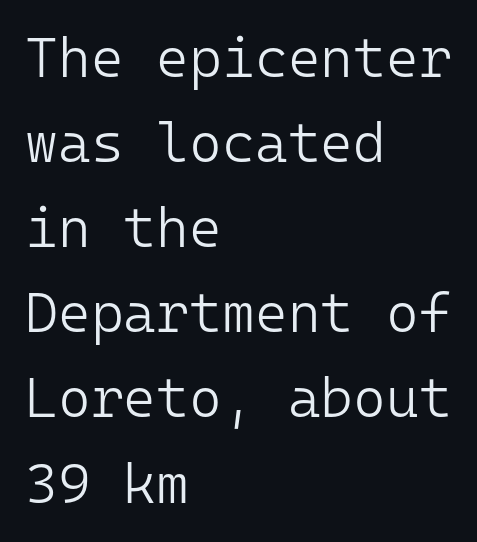
{"serif": "no", "italic": "no", "bold": "no", "weight": "light", "width": "normal", "stroke_contrast": "low", "x_height": "medium", "monospaced": "yes", "underline": "no", "align": "left", "line_spacing": "normal", "line_spacing_ratio": 1.52, "letter_spacing": "normal", "letter_spacing_em": 0.0, "glyph_px": 56}
